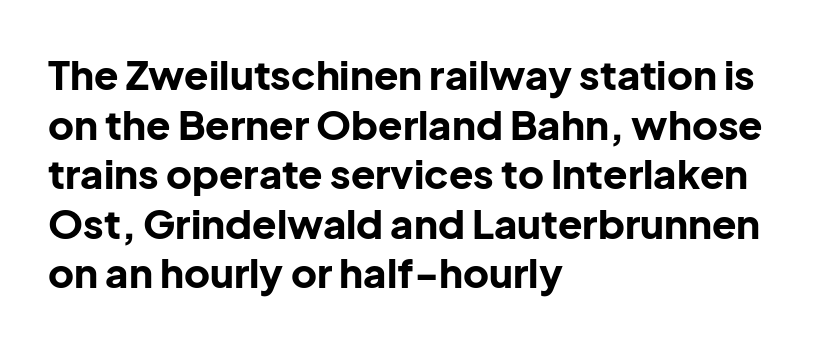
The image shows 40 px bold sans-serif type, upright; set left-aligned, line spacing 1.24x, normal letter spacing, not underlined; low stroke contrast and a medium x-height.
